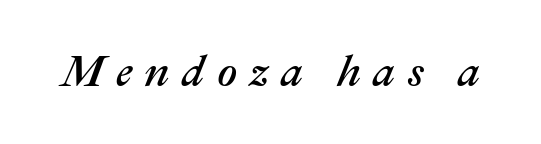
The image shows 44 px text type, italic (leaning right); set unusually wide letter spacing (+0.28 em), not underlined; medium stroke contrast and a medium x-height.
